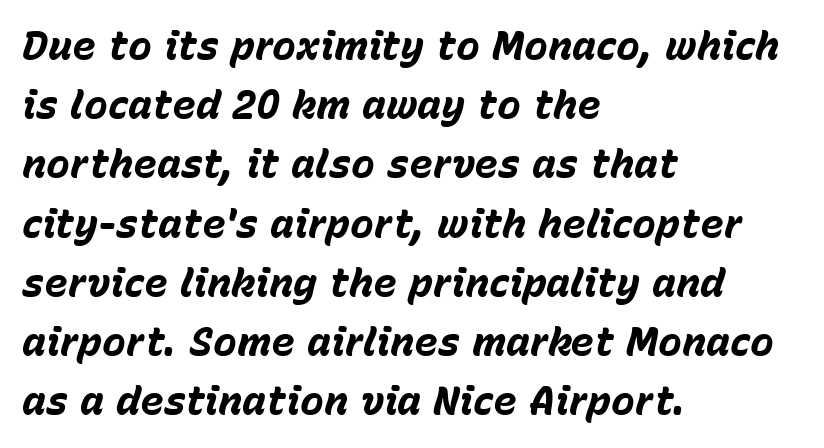
{"italic": "yes", "lean": "right", "slant_degrees": 15, "bold": "yes", "weight": "bold", "width": "normal", "stroke_contrast": "low", "x_height": "medium", "monospaced": "no", "underline": "no", "align": "left", "line_spacing": "normal", "line_spacing_ratio": 1.48, "letter_spacing": "normal", "letter_spacing_em": 0.0, "glyph_px": 40}
